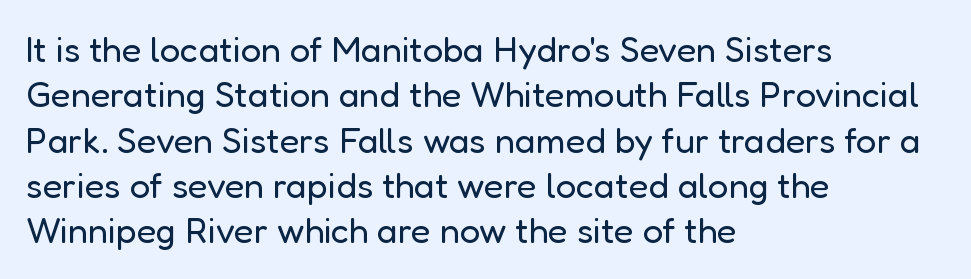
Q: Is the text bold? A: No.
Q: Is the text italic (slanted)? A: No, it is upright.
Q: Is the typeface a serif or a sans-serif typeface? A: Sans-serif.
Q: Is the text underlined? A: No.
Q: How is the paragraph aligned? A: Left-aligned.
Q: Is the spacing between letters normal or unusually wide? A: Normal.
Q: Is the spacing between lines tight, normal or loose? A: Normal.
Q: Width (condensed, normal, or wide)? A: Normal.
Q: Stroke contrast? A: Low.
Q: x-height? A: Medium.
Q: Monospaced? A: No.
